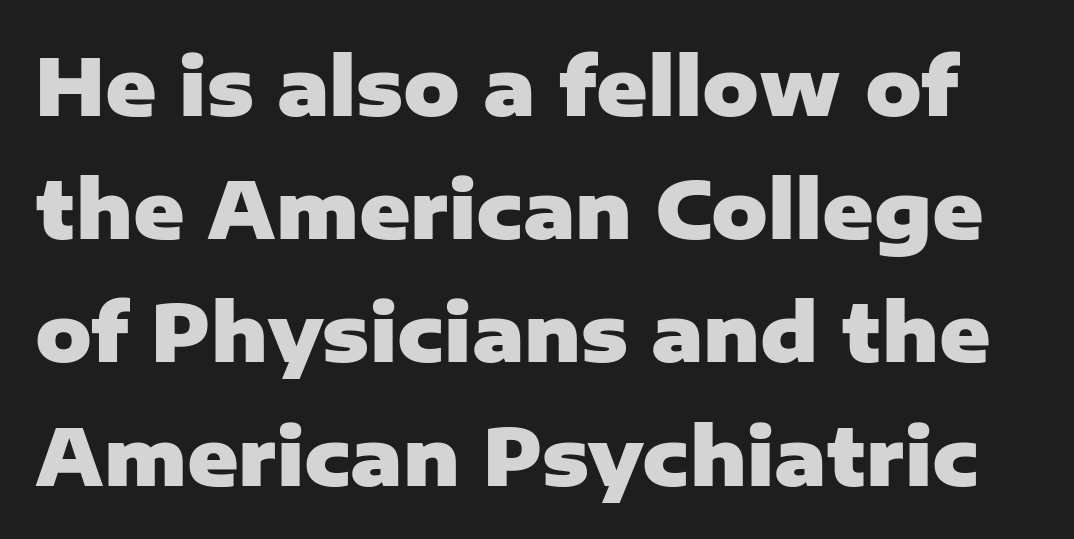
Q: Is the text bold? A: Yes.
Q: Is the text italic (slanted)? A: No, it is upright.
Q: Is the typeface a serif or a sans-serif typeface? A: Sans-serif.
Q: Is the text underlined? A: No.
Q: Is the spacing between letters normal or unusually wide? A: Normal.
Q: Is the spacing between lines tight, normal or loose? A: Normal.
Q: Width (condensed, normal, or wide)? A: Normal.
Q: Stroke contrast? A: Low.
Q: x-height? A: Medium.
Q: Monospaced? A: No.
